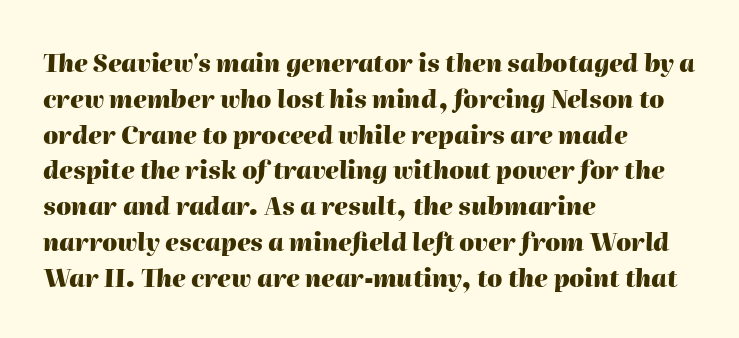
The image shows 24 px bold type, italic (leaning right); set left-aligned, normal line spacing (1.49x), normal letter spacing, not underlined.
